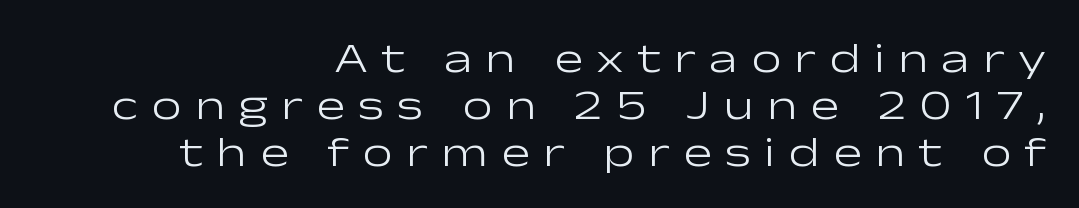
Q: Is the text bold? A: No.
Q: Is the text italic (slanted)? A: No, it is upright.
Q: Is the typeface a serif or a sans-serif typeface? A: Sans-serif.
Q: Is the text underlined? A: No.
Q: How is the paragraph aligned? A: Right-aligned.
Q: Is the spacing between letters normal or unusually wide? A: Unusually wide.
Q: Is the spacing between lines tight, normal or loose? A: Tight.
Q: Width (condensed, normal, or wide)? A: Wide.
Q: Stroke contrast? A: Low.
Q: x-height? A: Medium.
Q: Monospaced? A: No.
